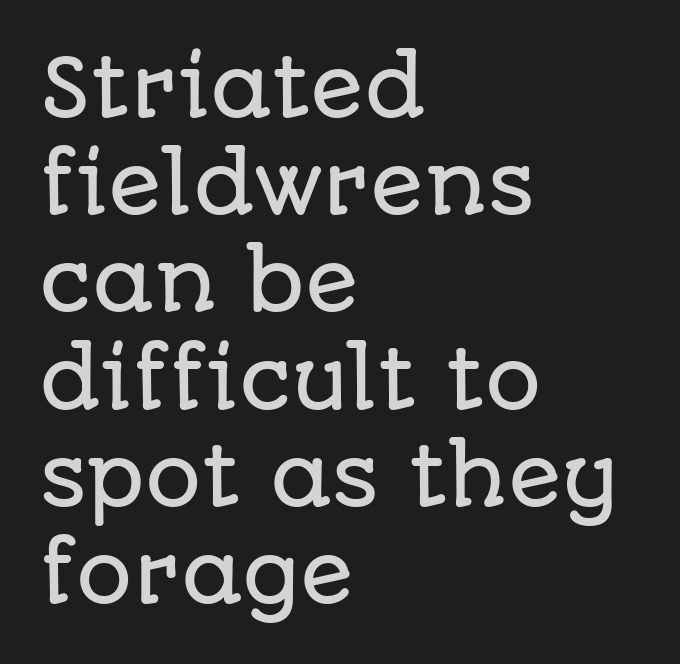
Q: Is the text italic (slanted)? A: No, it is upright.
Q: Is the typeface a serif or a sans-serif typeface? A: Sans-serif.
Q: Is the text underlined? A: No.
Q: How is the paragraph aligned? A: Left-aligned.
Q: Is the spacing between letters normal or unusually wide? A: Normal.
Q: Width (condensed, normal, or wide)? A: Normal.
Q: Stroke contrast? A: Low.
Q: x-height? A: Large.
Q: Monospaced? A: No.
